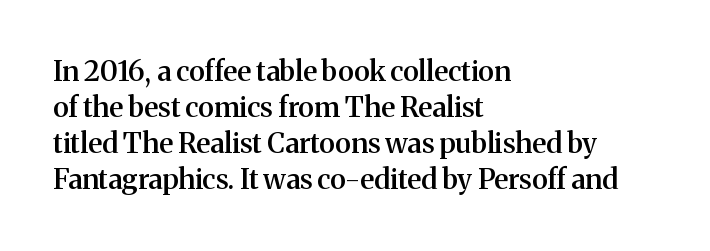
The image shows 28 px semibold serif type, upright; set left-aligned, normal line spacing (1.29x), normal letter spacing, not underlined; medium stroke contrast and a medium x-height.
